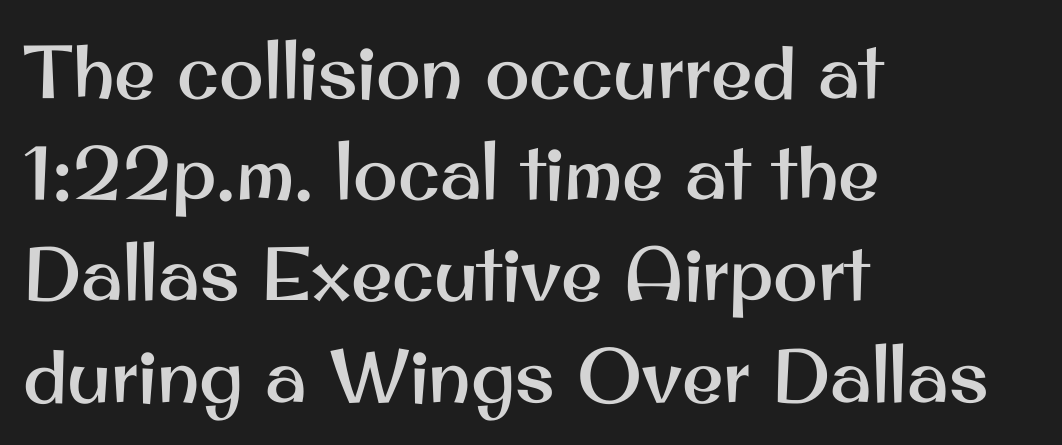
{"serif": "no", "italic": "no", "width": "normal", "stroke_contrast": "medium", "x_height": "small", "monospaced": "no", "underline": "no", "align": "left", "line_spacing": "normal", "line_spacing_ratio": 1.35, "letter_spacing": "normal", "letter_spacing_em": 0.0, "glyph_px": 75}
